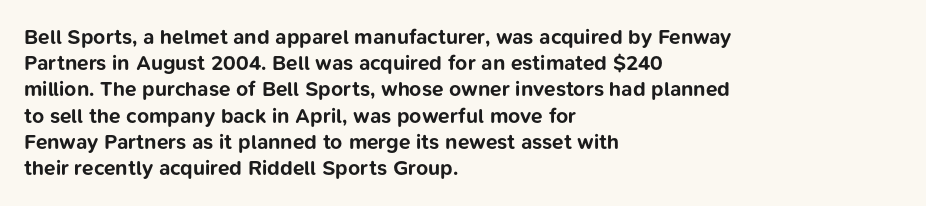
The image shows 21 px bold type, upright; set left-aligned, normal line spacing (1.25x), normal letter spacing, not underlined.
